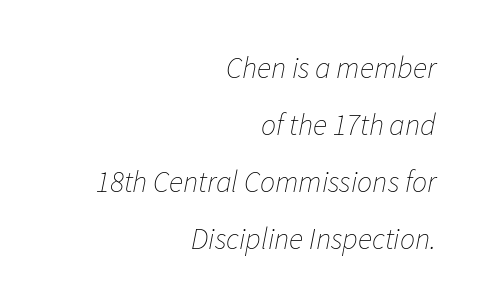
{"italic": "yes", "lean": "right", "slant_degrees": 11, "bold": "no", "weight": "thin", "width": "normal", "stroke_contrast": "low", "x_height": "medium", "monospaced": "no", "underline": "no", "align": "right", "line_spacing": "loose", "line_spacing_ratio": 1.9, "letter_spacing": "normal", "letter_spacing_em": 0.0, "glyph_px": 30}
